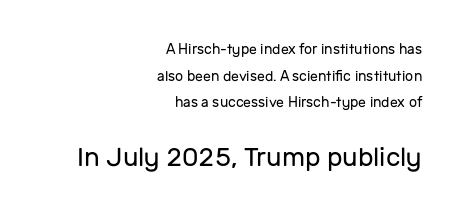
Q: Is the text bold? A: No.
Q: Is the text italic (slanted)? A: No, it is upright.
Q: Is the text underlined? A: No.
Q: How is the paragraph aligned? A: Right-aligned.
Q: Is the spacing between letters normal or unusually wide? A: Normal.
Q: Is the spacing between lines tight, normal or loose? A: Loose.
Q: Which block of text is set in a larger size, the first (top) or the second (bottom)? A: The second (bottom) one.
